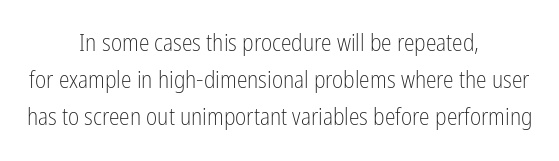
Q: Is the text bold? A: No.
Q: Is the text italic (slanted)? A: No, it is upright.
Q: Is the text underlined? A: No.
Q: How is the paragraph aligned? A: Centered.
Q: Is the spacing between letters normal or unusually wide? A: Normal.
Q: Is the spacing between lines tight, normal or loose? A: Normal.
